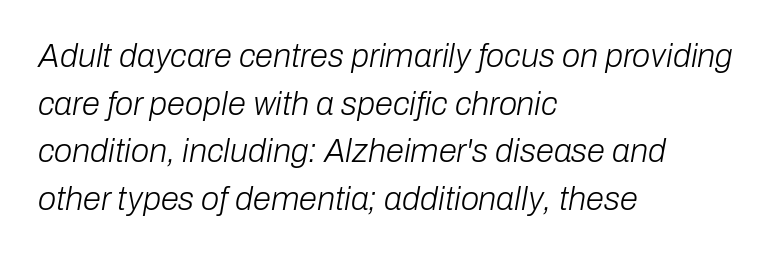
Visually the block forms a straight wall on the left and a jagged coastline on the right. Baseline-to-baseline distance is the conventional proportion of letter height. The horizontal fit of the characters is conventional and even. Think standard paragraph weight, or any step lighter than that.
